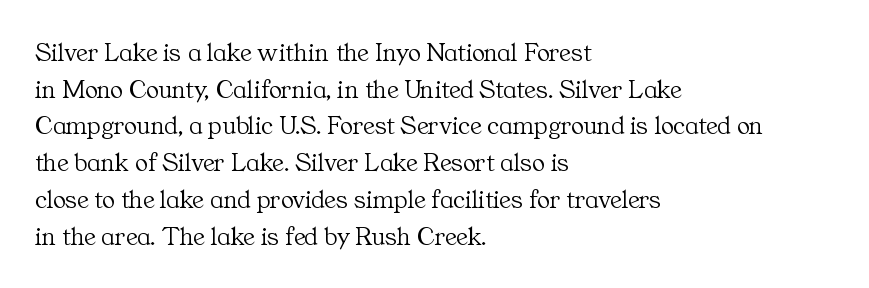
The image shows 27 px text type, upright; set left-aligned, normal line spacing (1.36x), normal letter spacing, not underlined.
